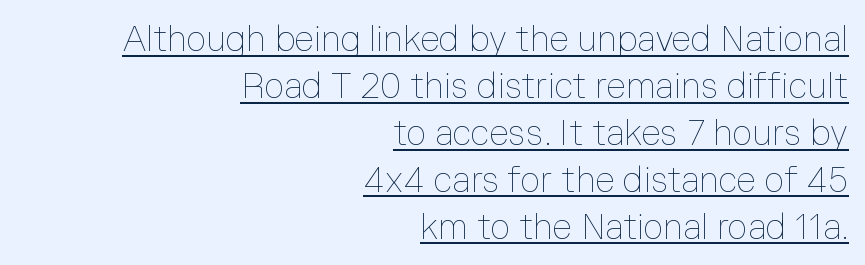
The image shows 35 px thin type, upright; set right-aligned, normal line spacing (1.34x), normal letter spacing, underlined; low stroke contrast and a medium x-height.
